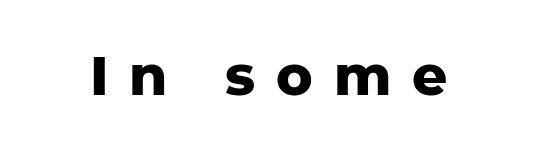
{"serif": "no", "italic": "no", "bold": "yes", "weight": "heavy", "width": "normal", "stroke_contrast": "low", "x_height": "medium", "monospaced": "no", "underline": "no", "letter_spacing": "wide", "letter_spacing_em": 0.38, "glyph_px": 55}
